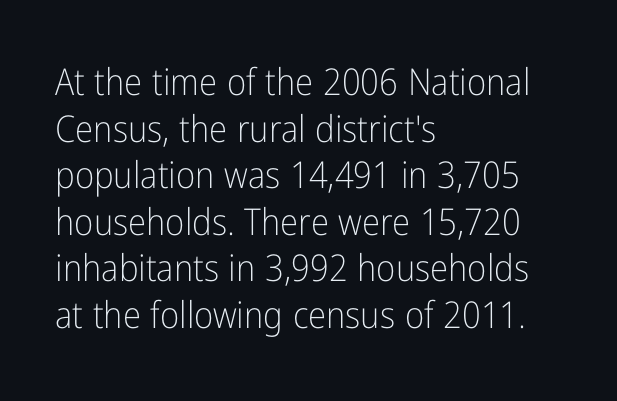
How would I describe the line gaps? Plain and ordinary. The characters display no serif detailing; their extremities are plain. Compared with a centered layout, this one pins lines to the left instead. You could call the tracking neutral — neither tight nor loose. The weight would be labelled regular, book, light, or lighter still. No word sits above an underline.
